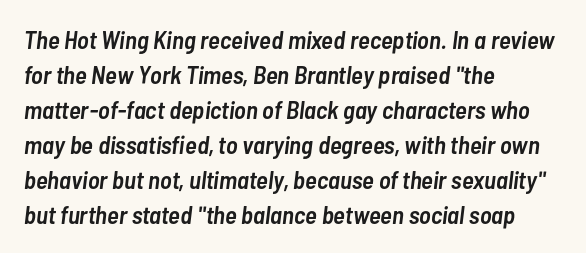
{"italic": "yes", "lean": "right", "slant_degrees": 7, "bold": "semi", "underline": "no", "align": "left", "line_spacing": "normal", "line_spacing_ratio": 1.4, "letter_spacing": "normal", "letter_spacing_em": 0.0, "glyph_px": 25}
